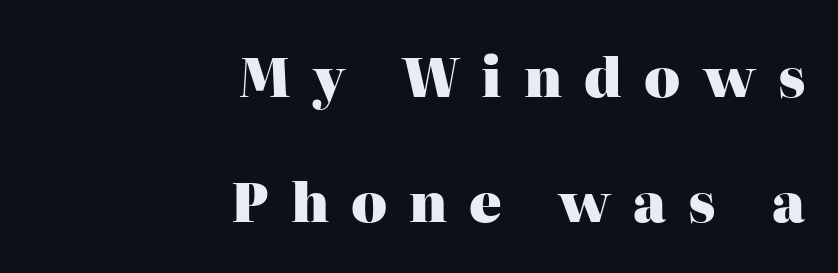
This sample has the flowing, uneven cadence of proportional lettering. Any mark beneath the type? The region is blank. The typeface chosen for these lines features serifs. Honestly, the letter spacing is so wide it's the main thing you notice.
